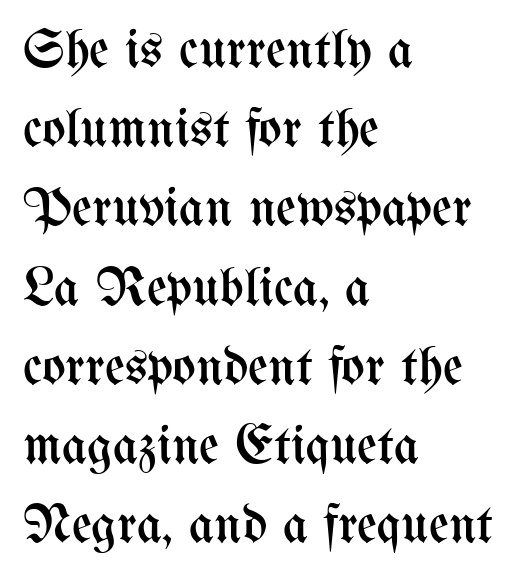
The image shows 55 px regular-weight, condensed type, upright; set left-aligned, normal line spacing (1.44x), normal letter spacing, not underlined; medium stroke contrast and a medium x-height.
